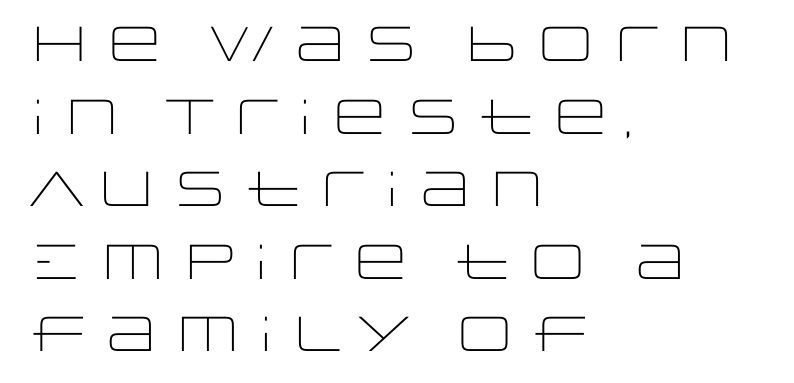
{"serif": "no", "italic": "no", "bold": "no", "weight": "light", "width": "wide", "stroke_contrast": "low", "x_height": "large", "monospaced": "no", "underline": "no", "align": "left", "line_spacing": "normal", "line_spacing_ratio": 1.48, "letter_spacing": "normal", "letter_spacing_em": 0.0, "glyph_px": 49}
